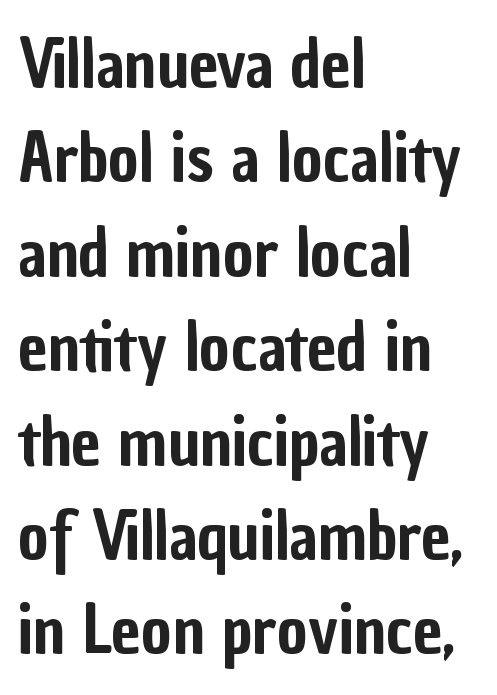
Short and long lines alike share a common starting point at left. A roman cut, with each character standing at attention. Honestly, the row spacing looks completely unremarkable. Is this a sans? Yes — the strokes have no serifs.
